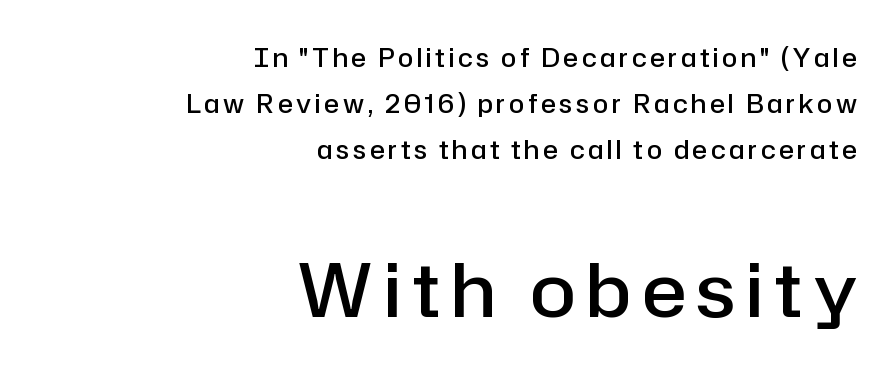
The typography opts for an upright posture over an oblique one. One-word summary of the alignment: right. Notice the strokes are somewhat thickened but not fully heavy: this is a semibold. The designer gave the closing block more size than the opening block.
